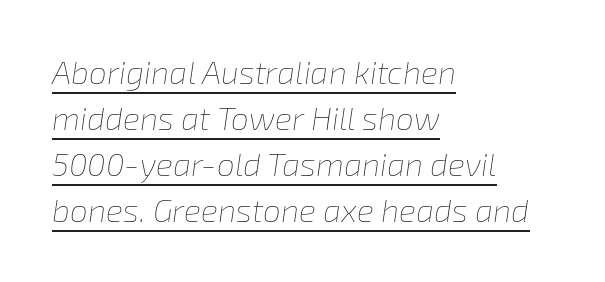
The image shows 32 px thin type, italic (leaning right); set left-aligned, normal line spacing (1.44x), normal letter spacing, underlined; low stroke contrast and a medium x-height.
